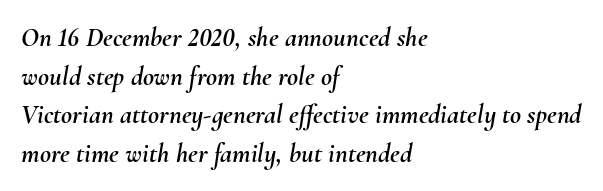
The image shows 27 px text type, italic (leaning right); set left-aligned, normal line spacing (1.43x), normal letter spacing, not underlined.
